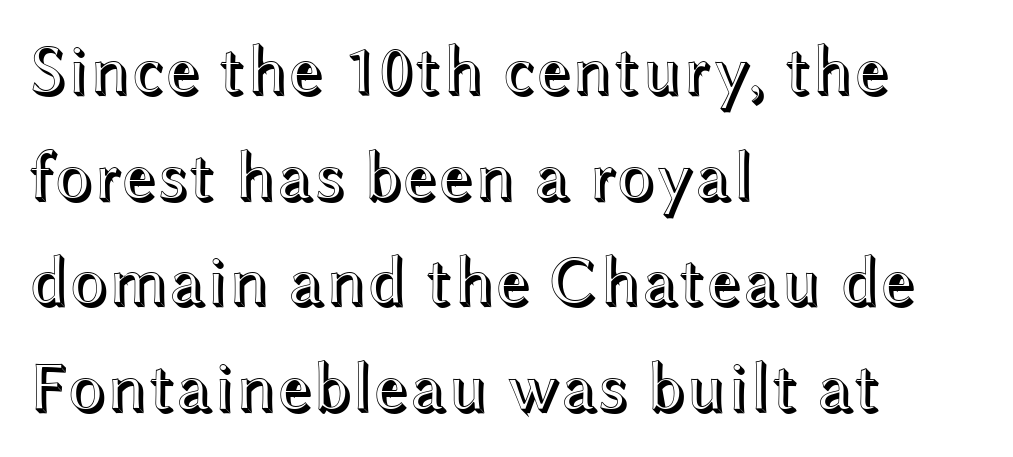
The image shows 70 px wide type, upright; set left-aligned, normal line spacing (1.51x), normal letter spacing, not underlined; a medium x-height.
